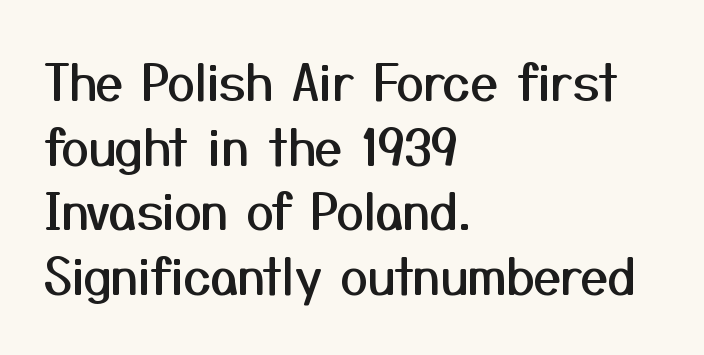
Q: Is the text italic (slanted)? A: No, it is upright.
Q: Is the typeface a serif or a sans-serif typeface? A: Sans-serif.
Q: Is the text underlined? A: No.
Q: How is the paragraph aligned? A: Left-aligned.
Q: Is the spacing between letters normal or unusually wide? A: Normal.
Q: Is the spacing between lines tight, normal or loose? A: Normal.
Q: Width (condensed, normal, or wide)? A: Normal.
Q: Stroke contrast? A: Medium.
Q: x-height? A: Medium.
Q: Monospaced? A: No.
